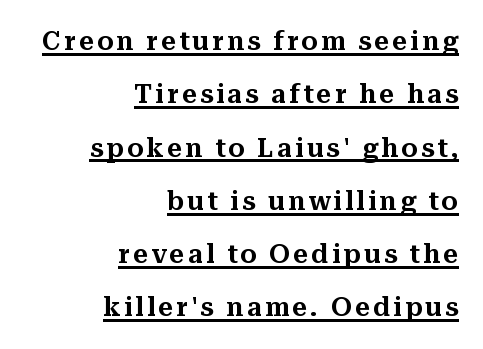
The image shows 26 px text type, upright; set right-aligned, loose line spacing (2.05x), underlined.
